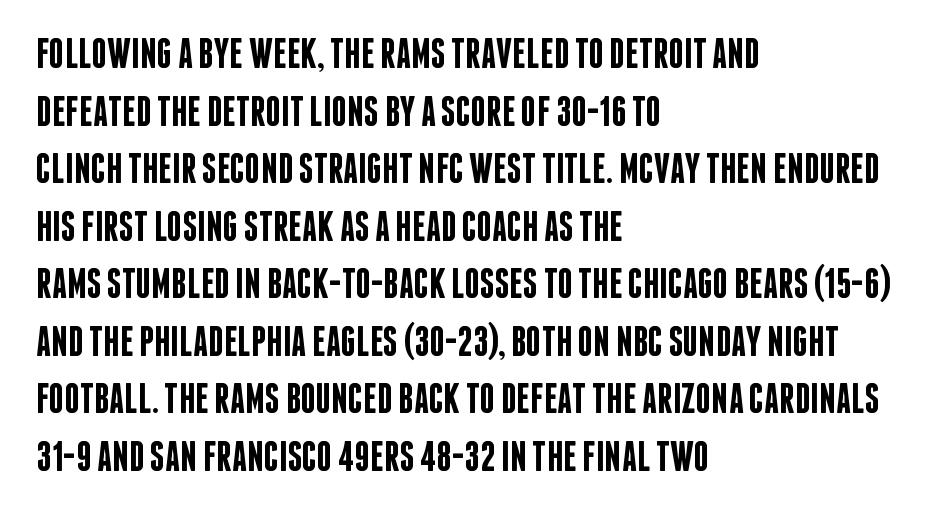
Q: Is the text bold? A: Semi-bold.
Q: Is the text italic (slanted)? A: No, it is upright.
Q: Is the typeface a serif or a sans-serif typeface? A: Sans-serif.
Q: Is the text underlined? A: No.
Q: How is the paragraph aligned? A: Left-aligned.
Q: Is the spacing between letters normal or unusually wide? A: Normal.
Q: Is the spacing between lines tight, normal or loose? A: Normal.
Q: Width (condensed, normal, or wide)? A: Condensed.
Q: Stroke contrast? A: Low.
Q: x-height? A: Large.
Q: Monospaced? A: No.
